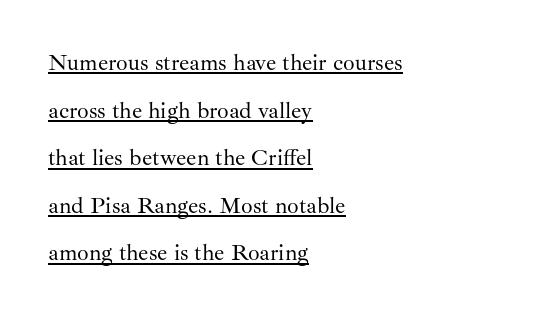
Alignment: flush left. If you measured baseline to baseline, you'd find a long distance. The sample's only ornament is a line tracing under the words. In terms of letterspacing, this is plain default setting.
